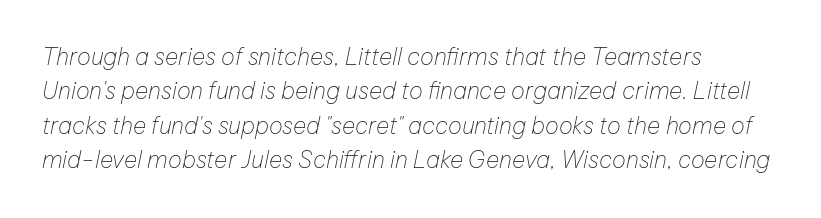
Only glyphs here, with clear space below each row. Compared with typical paragraphs, the rows here are spaced about the same. These lines stack with their left ends in a neat column. Look at the tracking — it's just the regular setting, nothing added. Rendered with sloped, italic letterforms. Nothing heavy about these letters — not bold at all.
